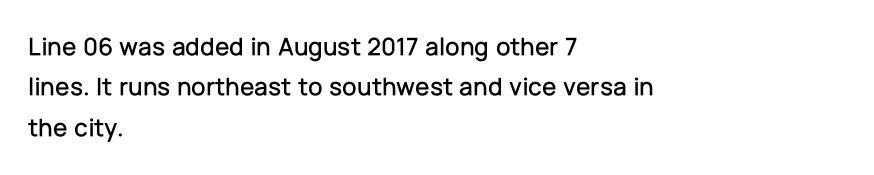
Q: Is the text italic (slanted)? A: No, it is upright.
Q: Is the text underlined? A: No.
Q: How is the paragraph aligned? A: Left-aligned.
Q: Is the spacing between letters normal or unusually wide? A: Normal.
Q: Is the spacing between lines tight, normal or loose? A: Normal.
